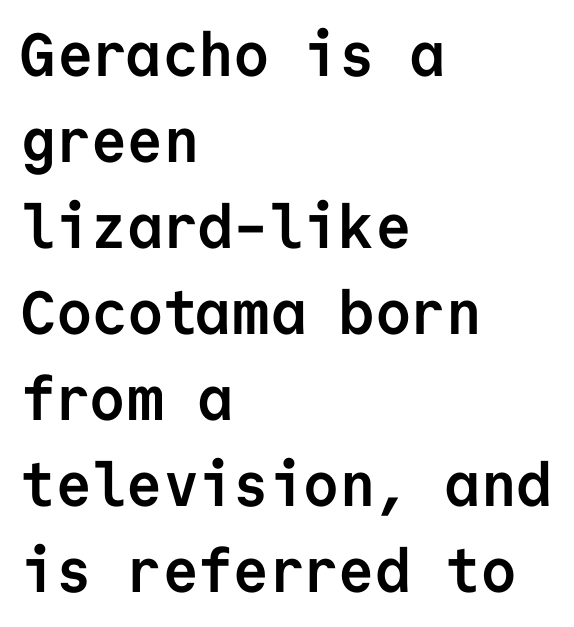
Q: Is the text bold? A: Yes.
Q: Is the text italic (slanted)? A: No, it is upright.
Q: Is the typeface a serif or a sans-serif typeface? A: Sans-serif.
Q: Is the text underlined? A: No.
Q: How is the paragraph aligned? A: Left-aligned.
Q: Is the spacing between letters normal or unusually wide? A: Normal.
Q: Is the spacing between lines tight, normal or loose? A: Normal.
Q: Width (condensed, normal, or wide)? A: Normal.
Q: Stroke contrast? A: Low.
Q: x-height? A: Medium.
Q: Monospaced? A: Yes.
